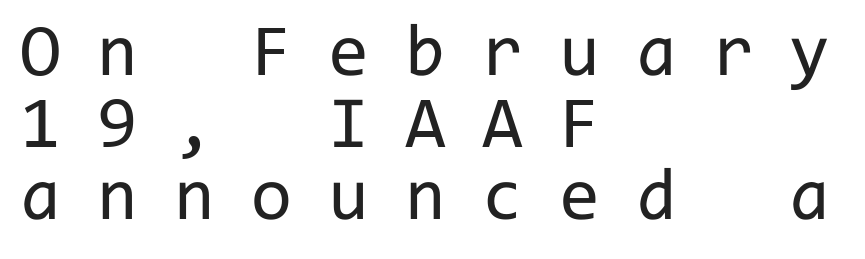
The image shows 74 px regular-weight sans-serif type, upright, monospaced; set left-aligned, tight line spacing (0.97x), unusually wide letter spacing (+0.49 em), not underlined; low stroke contrast and a medium x-height.
